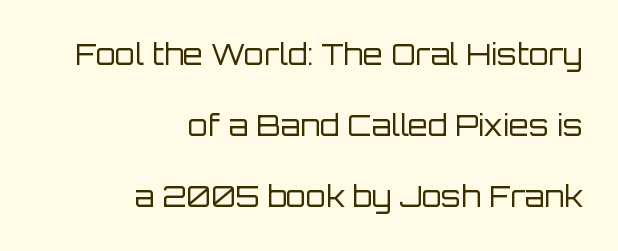
Q: Is the text bold? A: No.
Q: Is the text italic (slanted)? A: No, it is upright.
Q: Is the typeface a serif or a sans-serif typeface? A: Sans-serif.
Q: Is the text underlined? A: No.
Q: How is the paragraph aligned? A: Right-aligned.
Q: Is the spacing between letters normal or unusually wide? A: Normal.
Q: Is the spacing between lines tight, normal or loose? A: Loose.
Q: Width (condensed, normal, or wide)? A: Normal.
Q: Stroke contrast? A: Low.
Q: x-height? A: Large.
Q: Monospaced? A: No.
